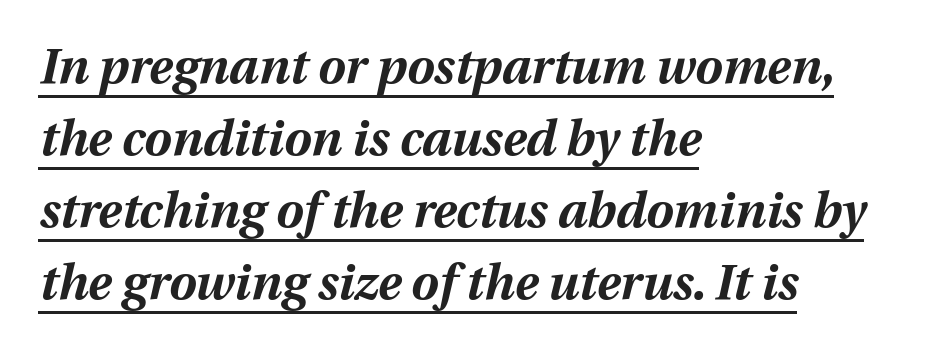
The image shows 49 px bold type, italic (leaning right); set left-aligned, normal line spacing (1.47x), normal letter spacing, underlined; medium stroke contrast and a medium x-height.
